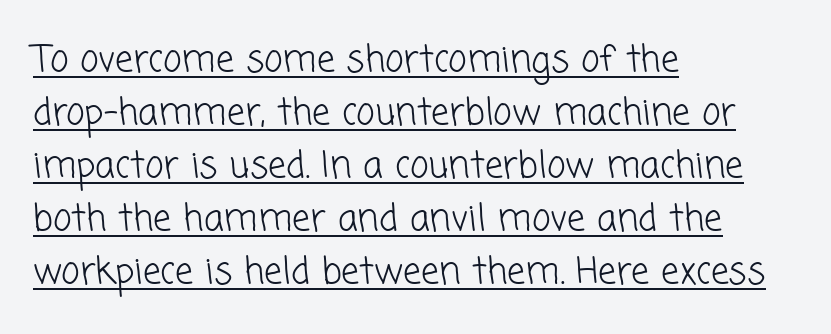
{"serif": "no", "bold": "no", "weight": "light", "width": "normal", "stroke_contrast": "low", "x_height": "medium", "monospaced": "no", "underline": "yes", "align": "left", "line_spacing": "normal", "line_spacing_ratio": 1.47, "letter_spacing": "normal", "letter_spacing_em": 0.0, "glyph_px": 36}
